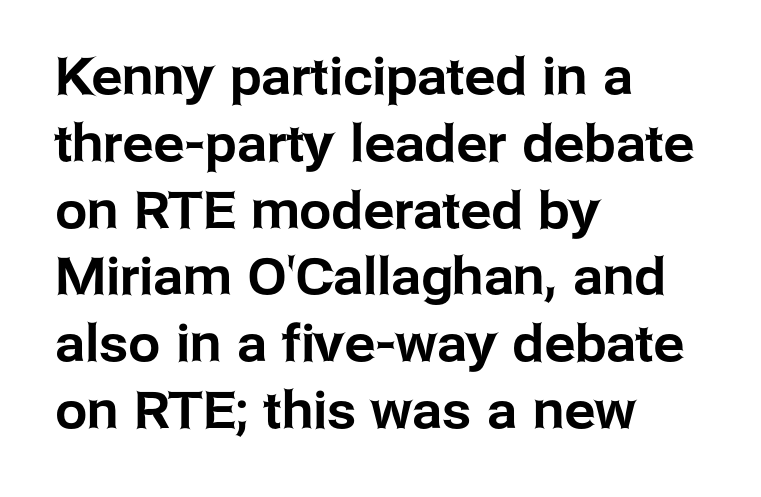
The image shows 51 px sans-serif type, upright; set left-aligned, normal line spacing (1.31x), normal letter spacing, not underlined; low stroke contrast and a medium x-height.
